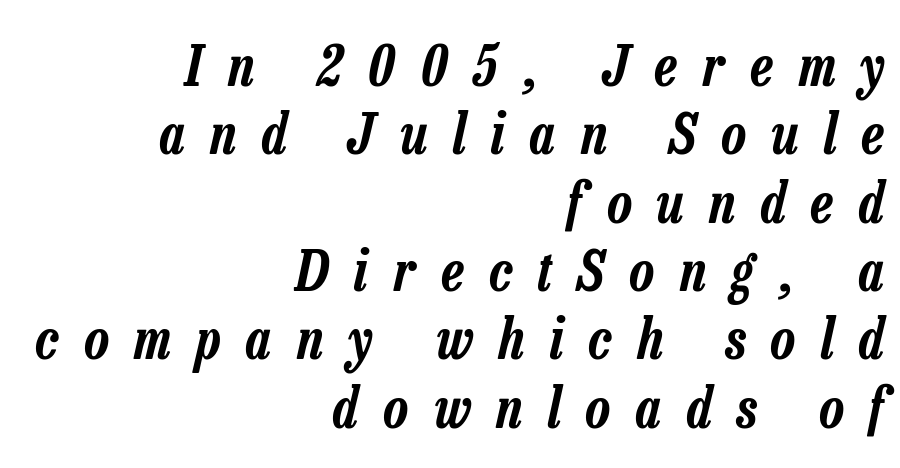
{"italic": "yes", "lean": "right", "slant_degrees": 13, "width": "condensed", "stroke_contrast": "low", "x_height": "medium", "monospaced": "no", "underline": "no", "align": "right", "line_spacing_ratio": 1.22, "letter_spacing": "wide", "letter_spacing_em": 0.46, "glyph_px": 56}
